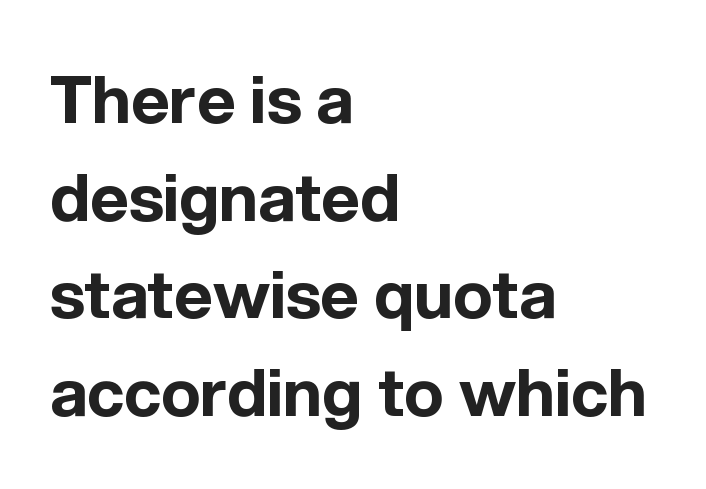
These words are printed bold, with thick strokes throughout. Which margin do the lines hug? The left one — the right edge is uneven. This rendering features lettering with no underline. Nope, no serifs anywhere on these letters.
